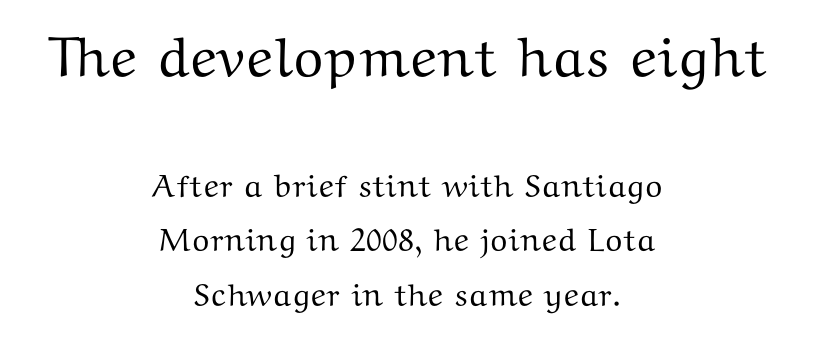
{"serif": "yes", "italic": "no", "width": "wide", "stroke_contrast": "medium", "x_height": "medium", "monospaced": "no", "underline": "no", "align": "center", "line_spacing": "normal", "line_spacing_ratio": 1.7, "letter_spacing": "normal", "letter_spacing_em": 0.0, "larger_block": "first", "size_ratio": 1.75, "glyph_px": 56}
